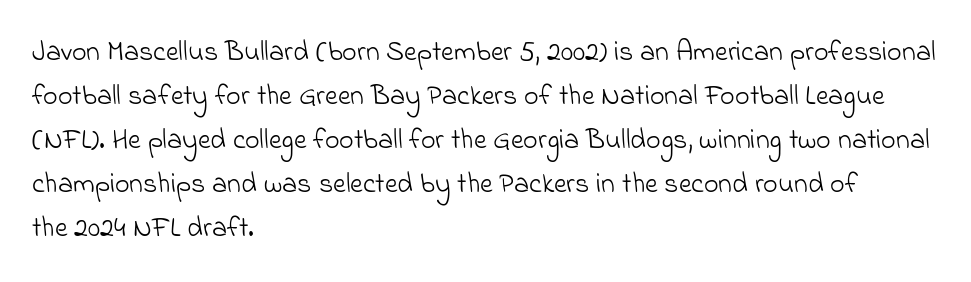
Q: Is the text bold? A: No.
Q: Is the typeface a serif or a sans-serif typeface? A: Sans-serif.
Q: Is the text underlined? A: No.
Q: How is the paragraph aligned? A: Left-aligned.
Q: Is the spacing between letters normal or unusually wide? A: Normal.
Q: Is the spacing between lines tight, normal or loose? A: Normal.
Q: Width (condensed, normal, or wide)? A: Normal.
Q: Stroke contrast? A: Low.
Q: x-height? A: Small.
Q: Monospaced? A: No.
